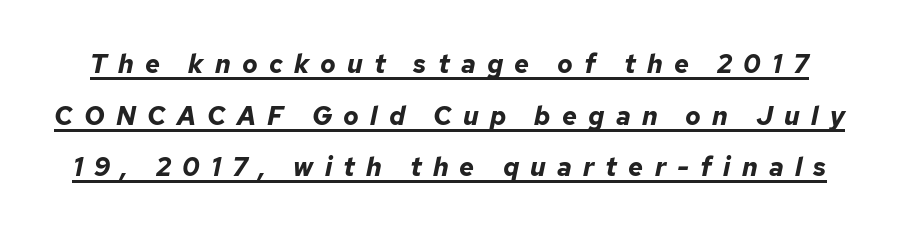
Notice how thick the strokes are: this is what a full bold looks like. Honestly, the underline is the first thing you notice here. Vertically, the passage feels expansive, rows floating well apart. Does the lettering tilt? It does — this is italic. Display-style spreading of the glyphs; the letterfit is very open.
